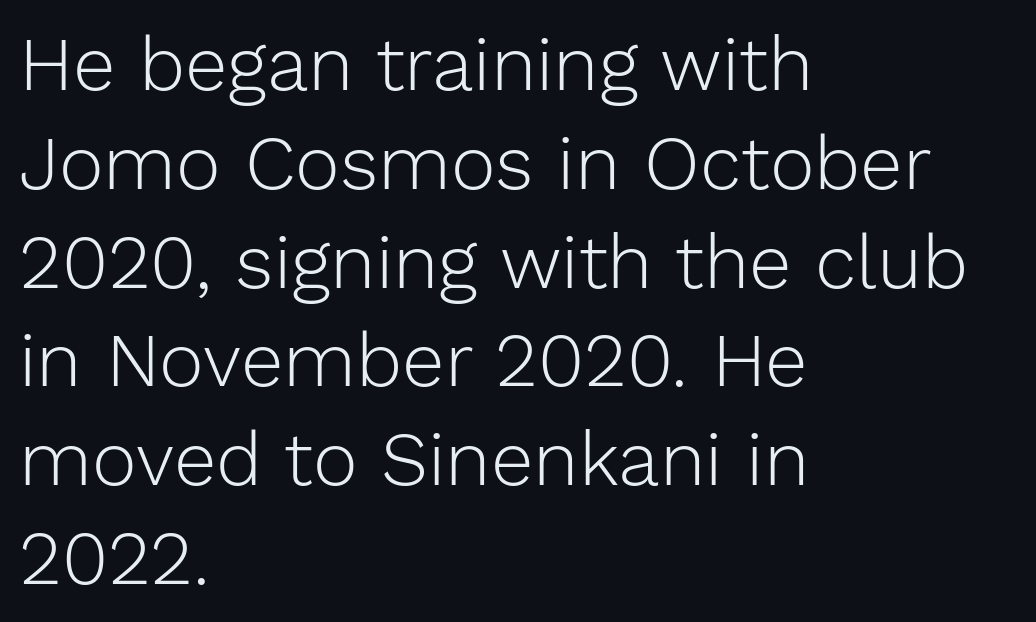
Normally led — the rows are evenly, conventionally spaced. These lines were composed using upright roman letters. Horizontal alignment here is leftward, the default for most running prose. Honestly, there is no underline to notice here at all. Caption: face not bold, strokes unweighted. A sans-serif font was chosen for this passage.
